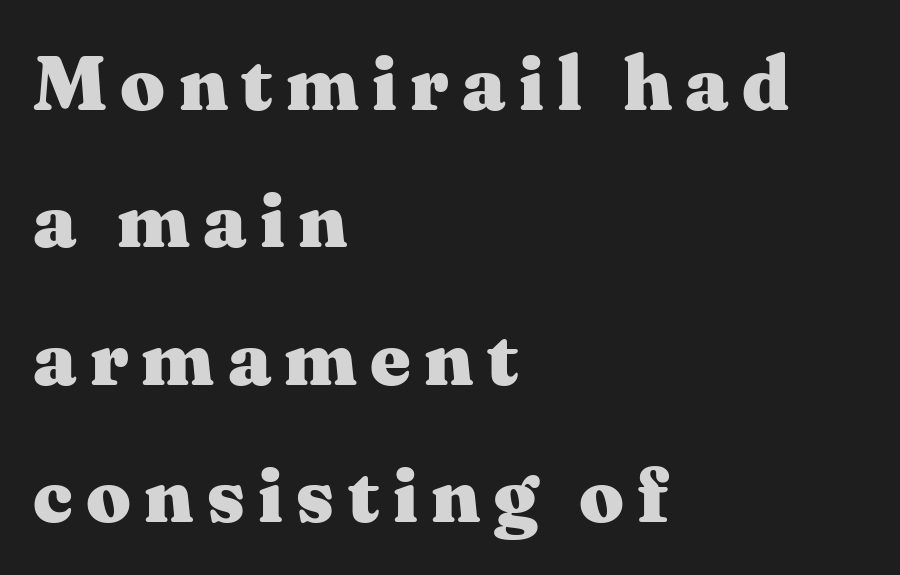
The image shows 78 px heavy, wide serif type, upright; set left-aligned, line spacing 1.76x, not underlined; medium stroke contrast and a medium x-height.
